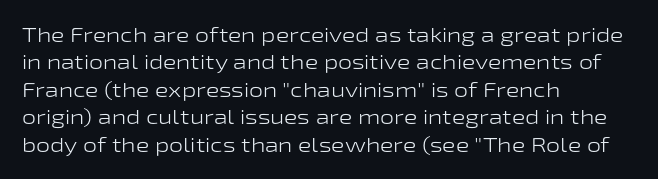
Caption: standard tracking, unaltered. Alignment: flush left. Line spacing here is normal. Weight: not bold — regular or lighter.
